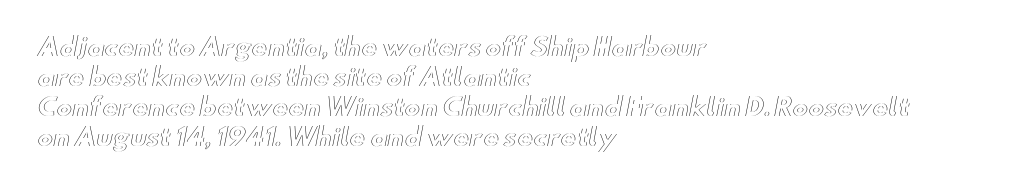
The image shows 24 px text type; set left-aligned, normal line spacing (1.25x), normal letter spacing, not underlined.
